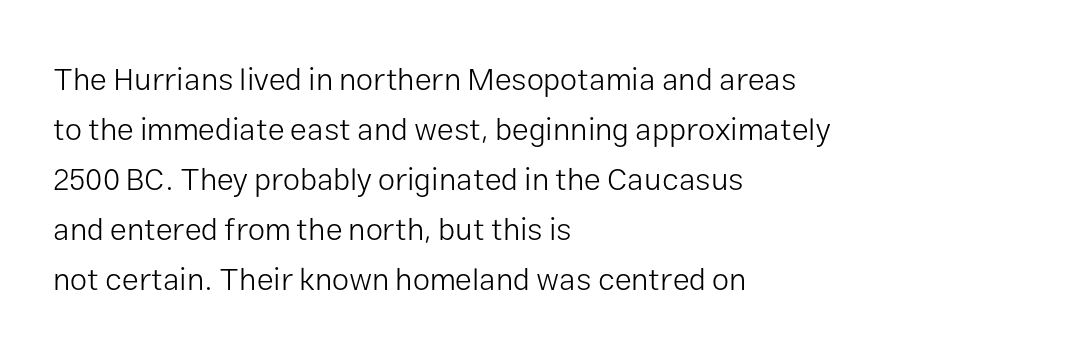
Font category for this specimen: sans-serif. In terms of posture, this sample is upright. A typesetter would call this leading conventional body-copy spacing. The strip under each line holds only bare page.
